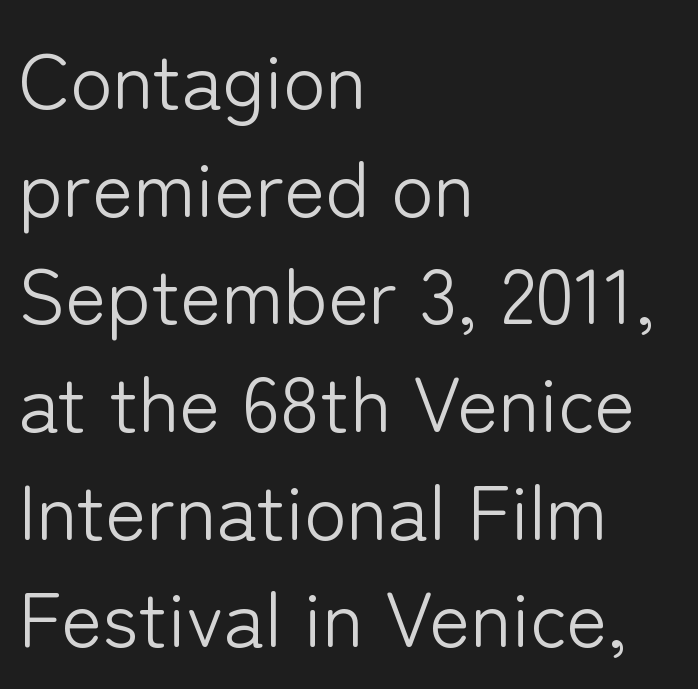
{"serif": "no", "italic": "no", "bold": "no", "weight": "light", "width": "normal", "stroke_contrast": "low", "x_height": "medium", "monospaced": "no", "underline": "no", "align": "left", "line_spacing": "normal", "line_spacing_ratio": 1.38, "letter_spacing": "normal", "letter_spacing_em": 0.0, "glyph_px": 78}
